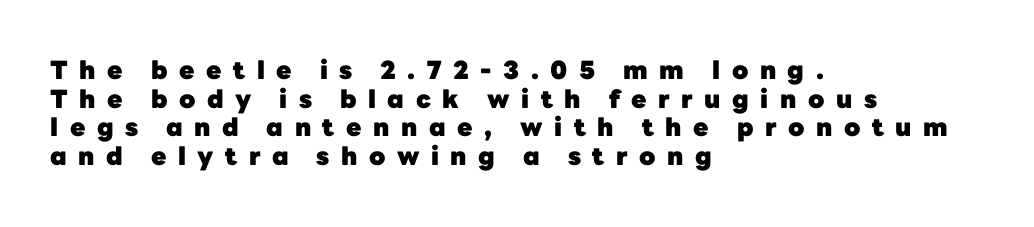
{"italic": "no", "bold": "yes", "underline": "no", "align": "left", "line_spacing": "tight", "line_spacing_ratio": 1.15, "letter_spacing": "wide", "letter_spacing_em": 0.46, "glyph_px": 25}
